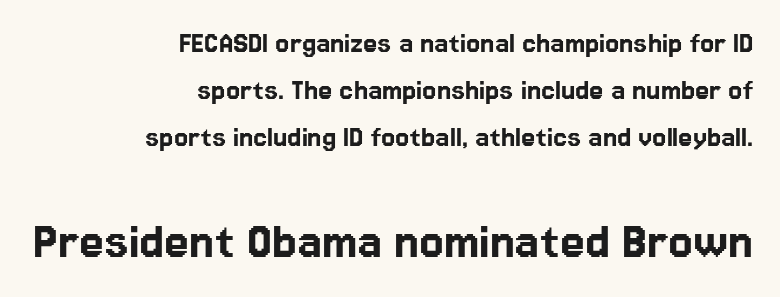
The image shows 56 px sans-serif type, upright; set right-aligned, normal line spacing (1.47x), normal letter spacing, not underlined; the second (bottom) block is 1.75x larger; low stroke contrast and a medium x-height.
